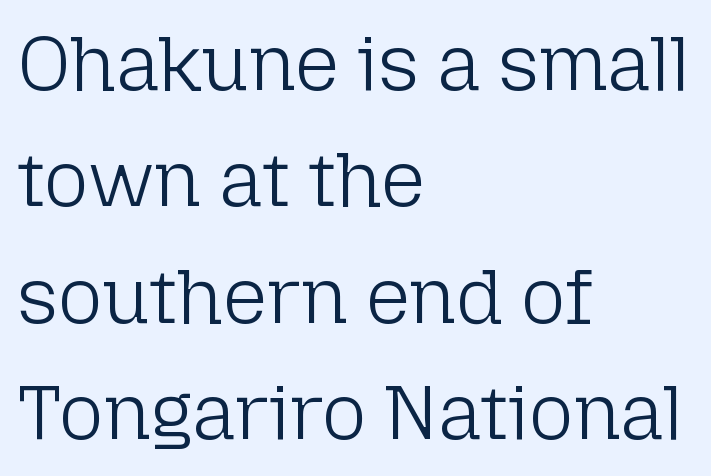
Q: Is the text bold? A: No.
Q: Is the text italic (slanted)? A: No, it is upright.
Q: Is the typeface a serif or a sans-serif typeface? A: Sans-serif.
Q: Is the text underlined? A: No.
Q: How is the paragraph aligned? A: Left-aligned.
Q: Is the spacing between letters normal or unusually wide? A: Normal.
Q: Is the spacing between lines tight, normal or loose? A: Normal.
Q: Width (condensed, normal, or wide)? A: Normal.
Q: Stroke contrast? A: Low.
Q: x-height? A: Medium.
Q: Monospaced? A: No.
